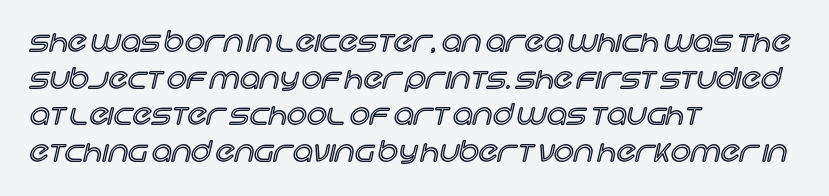
Q: Is the text italic (slanted)? A: Yes.
Q: Is the text underlined? A: No.
Q: How is the paragraph aligned? A: Left-aligned.
Q: Is the spacing between letters normal or unusually wide? A: Normal.
Q: Is the spacing between lines tight, normal or loose? A: Normal.
Q: Width (condensed, normal, or wide)? A: Normal.
Q: x-height? A: Large.
Q: Monospaced? A: No.
